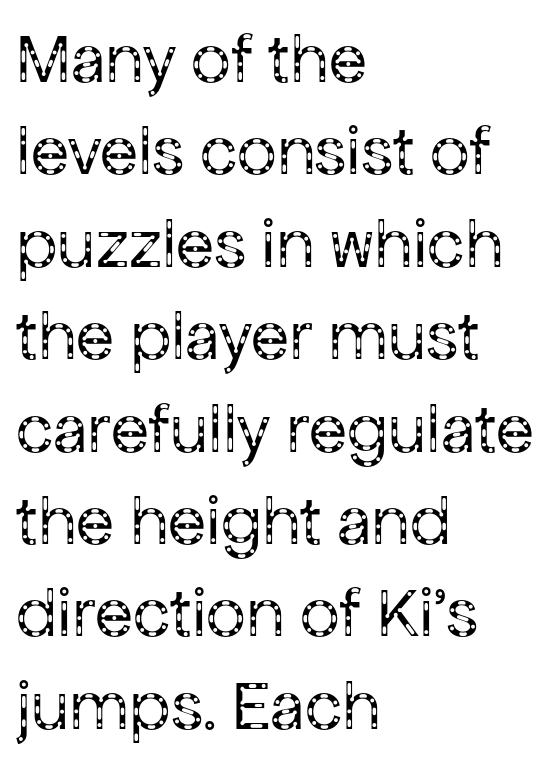
{"serif": "no", "italic": "no", "bold": "no", "weight": "regular", "width": "normal", "stroke_contrast": "low", "x_height": "medium", "monospaced": "no", "underline": "no", "align": "left", "line_spacing": "normal", "line_spacing_ratio": 1.32, "letter_spacing": "normal", "letter_spacing_em": 0.0, "glyph_px": 70}
